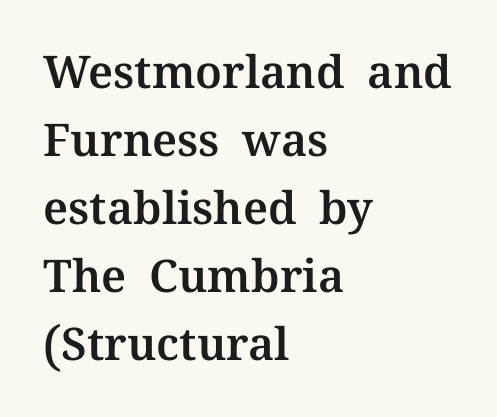
Q: Is the text italic (slanted)? A: No, it is upright.
Q: Is the typeface a serif or a sans-serif typeface? A: Serif.
Q: Is the text underlined? A: No.
Q: How is the paragraph aligned? A: Left-aligned.
Q: Is the spacing between letters normal or unusually wide? A: Normal.
Q: Is the spacing between lines tight, normal or loose? A: Normal.
Q: Width (condensed, normal, or wide)? A: Normal.
Q: Stroke contrast? A: Medium.
Q: x-height? A: Medium.
Q: Monospaced? A: No.
